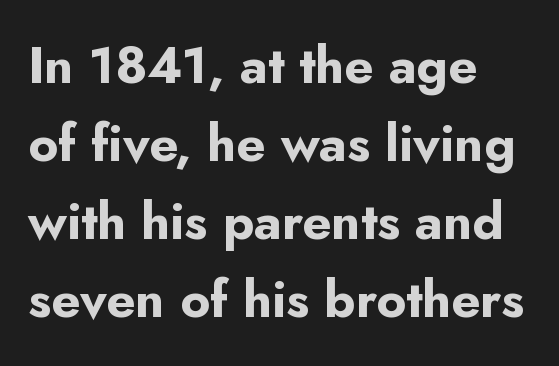
{"serif": "no", "italic": "no", "bold": "yes", "weight": "bold", "width": "normal", "stroke_contrast": "low", "x_height": "small", "monospaced": "no", "underline": "no", "align": "left", "line_spacing": "normal", "line_spacing_ratio": 1.53, "letter_spacing": "normal", "letter_spacing_em": 0.0, "glyph_px": 51}
